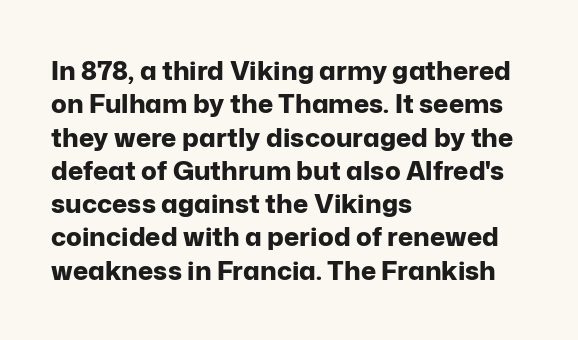
{"italic": "no", "bold": "yes", "underline": "no", "align": "left", "line_spacing": "normal", "line_spacing_ratio": 1.28, "letter_spacing": "normal", "letter_spacing_em": 0.0, "glyph_px": 26}
